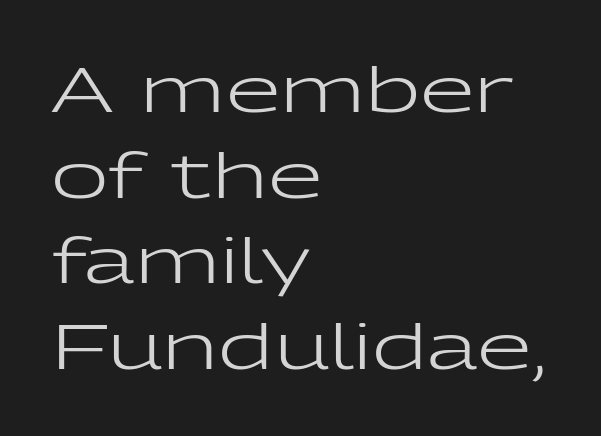
{"serif": "no", "italic": "no", "bold": "no", "weight": "regular", "width": "wide", "stroke_contrast": "low", "x_height": "medium", "monospaced": "no", "underline": "no", "align": "left", "line_spacing": "normal", "line_spacing_ratio": 1.36, "letter_spacing": "normal", "letter_spacing_em": 0.0, "glyph_px": 63}
